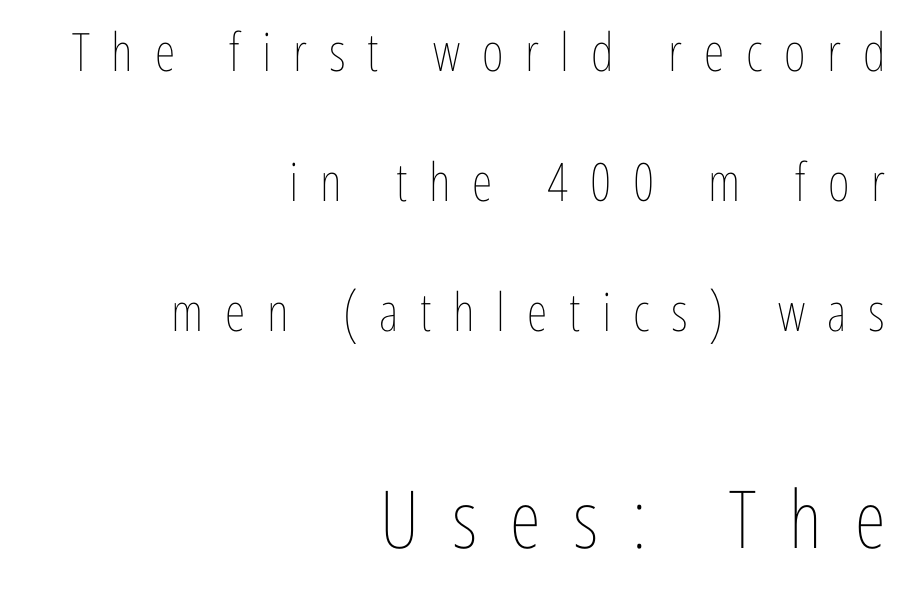
{"italic": "no", "bold": "no", "weight": "thin", "width": "condensed", "stroke_contrast": "low", "x_height": "medium", "monospaced": "no", "underline": "no", "align": "right", "line_spacing": "loose", "line_spacing_ratio": 2.45, "letter_spacing": "wide", "letter_spacing_em": 0.41, "larger_block": "second", "size_ratio": 1.51, "glyph_px": 80}
